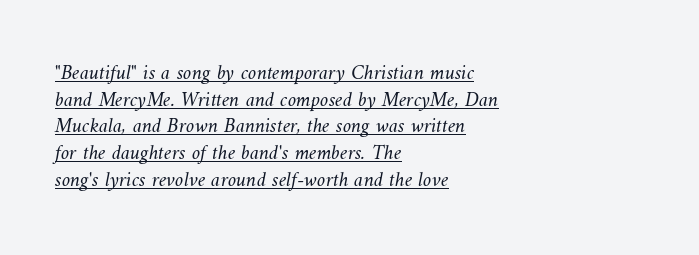
Q: Is the text bold? A: No.
Q: Is the text underlined? A: Yes.
Q: How is the paragraph aligned? A: Left-aligned.
Q: Is the spacing between letters normal or unusually wide? A: Normal.
Q: Is the spacing between lines tight, normal or loose? A: Normal.
